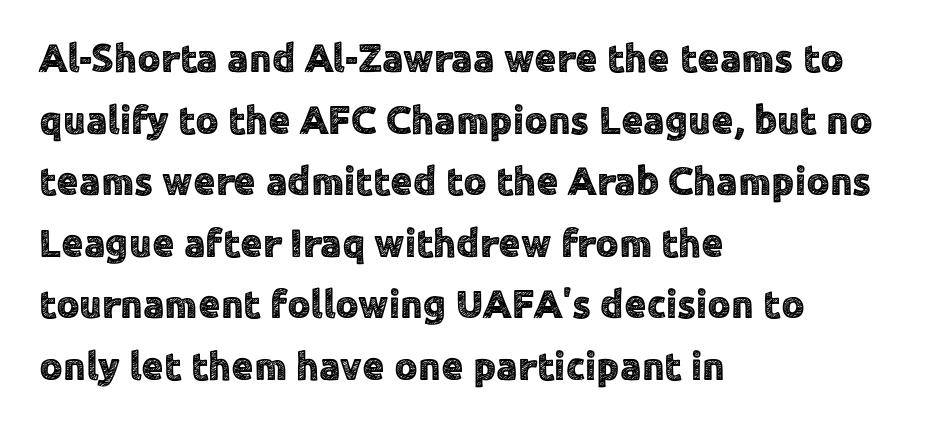
Q: Is the text italic (slanted)? A: No, it is upright.
Q: Is the typeface a serif or a sans-serif typeface? A: Sans-serif.
Q: Is the text underlined? A: No.
Q: How is the paragraph aligned? A: Left-aligned.
Q: Is the spacing between letters normal or unusually wide? A: Normal.
Q: Is the spacing between lines tight, normal or loose? A: Normal.
Q: Width (condensed, normal, or wide)? A: Normal.
Q: x-height? A: Medium.
Q: Monospaced? A: No.
